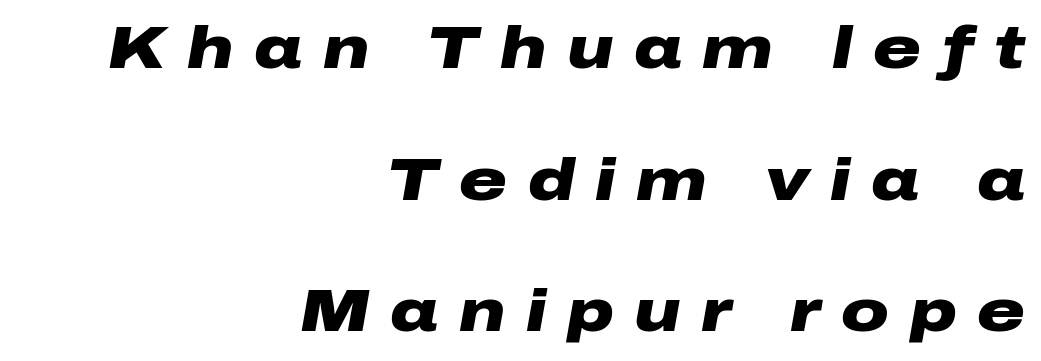
Q: Is the text bold? A: Yes.
Q: Is the text italic (slanted)? A: Yes, it leans right by about 10 degrees.
Q: Is the text underlined? A: No.
Q: How is the paragraph aligned? A: Right-aligned.
Q: Is the spacing between letters normal or unusually wide? A: Unusually wide.
Q: Is the spacing between lines tight, normal or loose? A: Loose.
Q: Width (condensed, normal, or wide)? A: Wide.
Q: Stroke contrast? A: Low.
Q: x-height? A: Medium.
Q: Monospaced? A: No.
